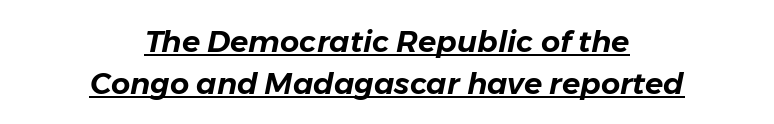
The image shows 30 px text type, italic (leaning right); set centered, normal line spacing (1.4x), normal letter spacing, underlined; low stroke contrast and a medium x-height.
